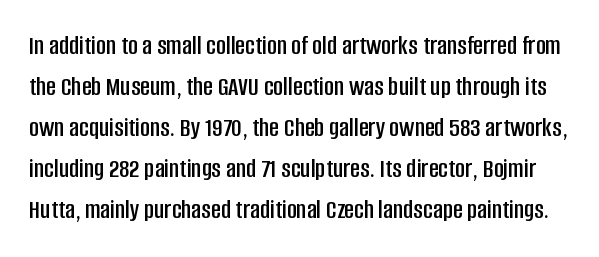
{"italic": "no", "underline": "no", "line_spacing": "normal", "line_spacing_ratio": 1.52, "letter_spacing": "normal", "letter_spacing_em": 0.0, "glyph_px": 27}
